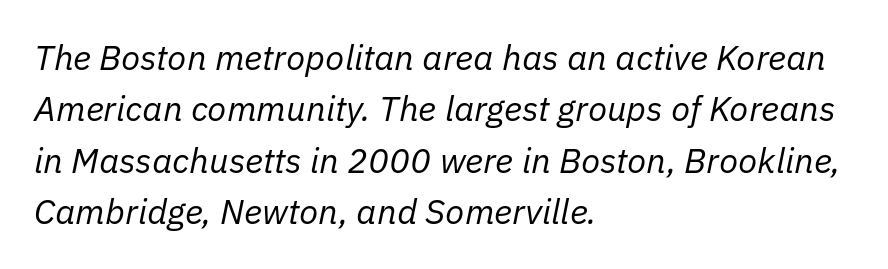
Q: Is the text bold? A: No.
Q: Is the text italic (slanted)? A: Yes, it leans right by about 11 degrees.
Q: Is the text underlined? A: No.
Q: How is the paragraph aligned? A: Left-aligned.
Q: Is the spacing between letters normal or unusually wide? A: Normal.
Q: Is the spacing between lines tight, normal or loose? A: Normal.
Q: Width (condensed, normal, or wide)? A: Normal.
Q: Stroke contrast? A: Low.
Q: x-height? A: Medium.
Q: Monospaced? A: No.
